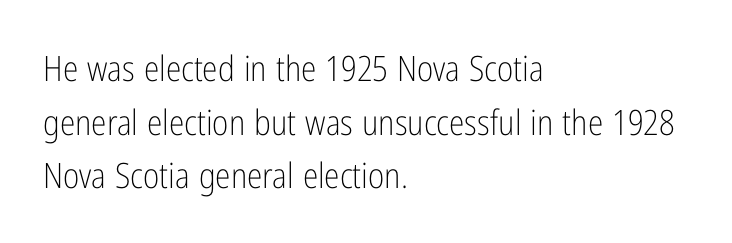
Short note: letters normally spaced. Grotesque or geometric, the face here clearly has no serifs. The block of text has a typical density, with ordinary space between rows. Short and long lines alike share a common starting point at left.
